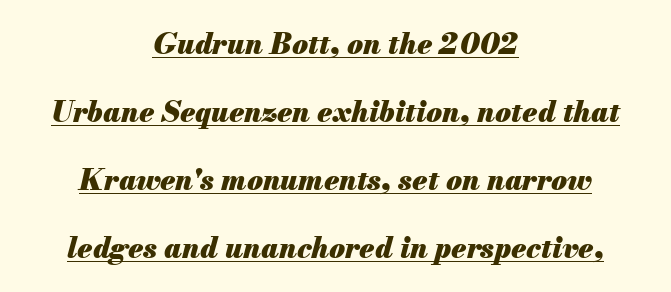
The image shows 29 px heavy type, italic (leaning right); set centered, loose line spacing (2.35x), normal letter spacing, underlined; medium stroke contrast and a small x-height.
